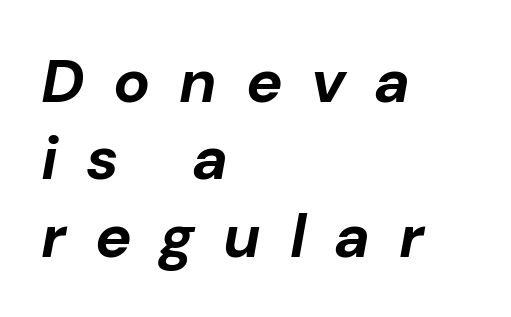
The image shows 61 px bold type, italic (leaning right); set left-aligned, normal line spacing (1.27x), unusually wide letter spacing (+0.47 em), not underlined; low stroke contrast and a medium x-height.
